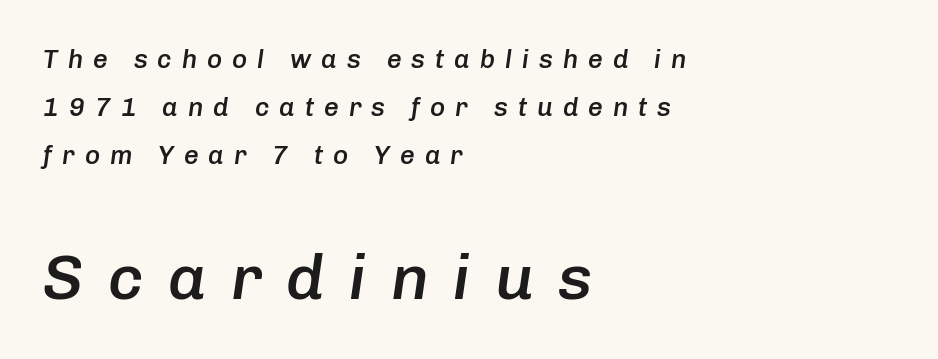
{"italic": "yes", "lean": "right", "slant_degrees": 8, "bold": "semi", "weight": "semibold", "width": "normal", "stroke_contrast": "low", "x_height": "medium", "monospaced": "no", "underline": "no", "align": "left", "line_spacing_ratio": 1.85, "letter_spacing": "wide", "letter_spacing_em": 0.38, "larger_block": "second", "size_ratio": 2.46, "glyph_px": 64}
